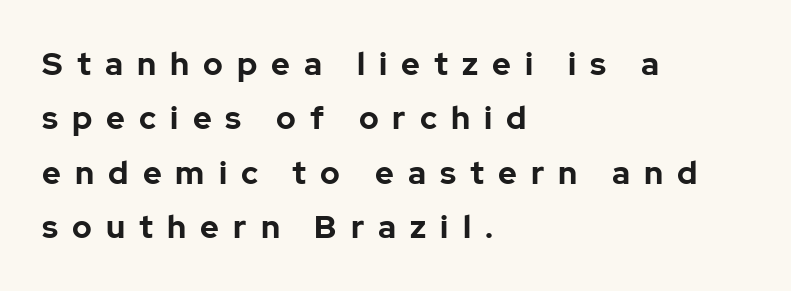
{"serif": "no", "italic": "no", "bold": "yes", "weight": "bold", "width": "normal", "stroke_contrast": "low", "x_height": "medium", "monospaced": "no", "underline": "no", "align": "left", "line_spacing": "normal", "line_spacing_ratio": 1.7, "letter_spacing": "wide", "letter_spacing_em": 0.44, "glyph_px": 32}
